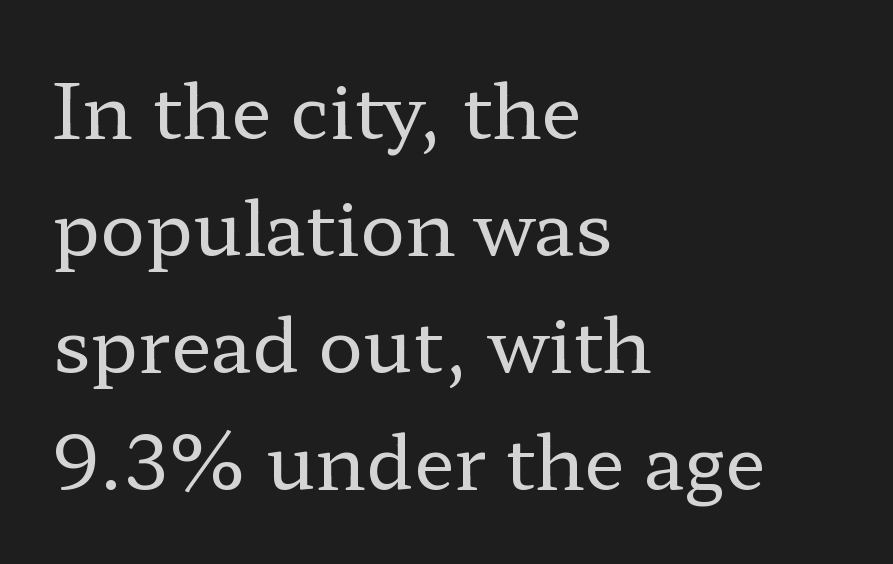
The letters stand straight up with perfectly vertical stems. These lines are rendered in a variable-pitch font. Ink coverage per letter is moderate at most. In terms of letterspacing, this is plain default setting. Typographically, this falls in the serif category.
